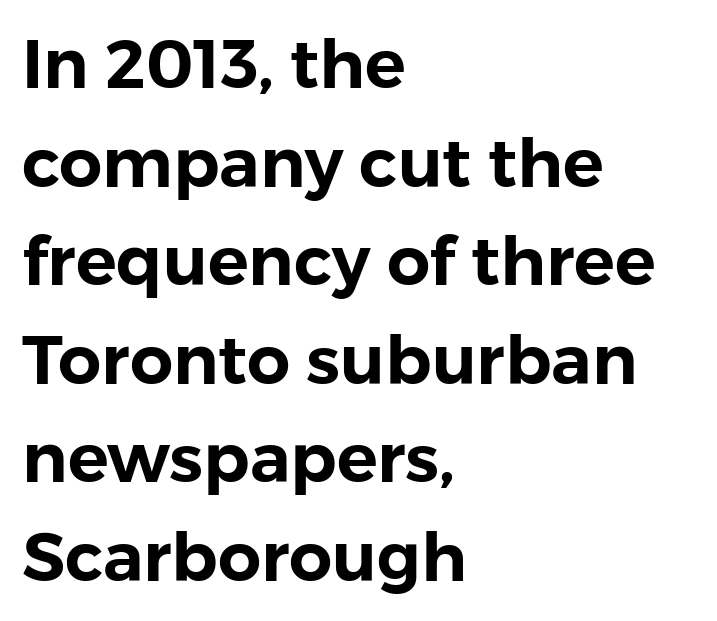
A bare baseline throughout the passage. Line spacing here is normal. The characters display no serif detailing; their extremities are plain. Letter spacing: default. Line starts are locked; line ends wander. Characters remain perfectly vertical along every line.
